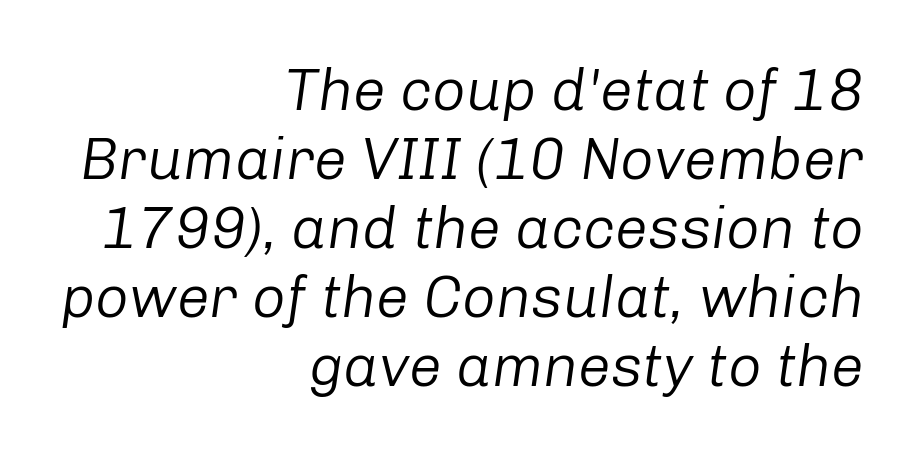
{"italic": "yes", "lean": "right", "slant_degrees": 8, "bold": "no", "weight": "regular", "width": "normal", "stroke_contrast": "low", "x_height": "medium", "monospaced": "no", "underline": "no", "align": "right", "line_spacing_ratio": 1.17, "letter_spacing": "normal", "letter_spacing_em": 0.0, "glyph_px": 59}
